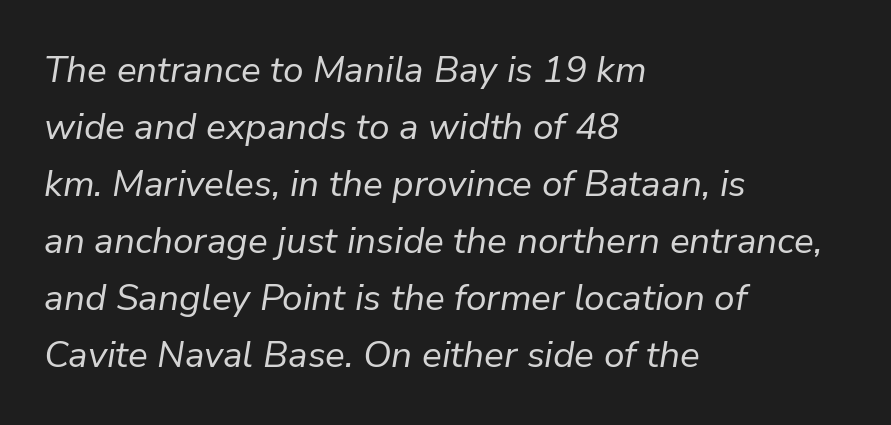
The rendering anchors every line to the left-hand side. It's the slanting kind of type. The gap between lines stays unmarked. No letter is thick-stroked: the sample isn't bold.
